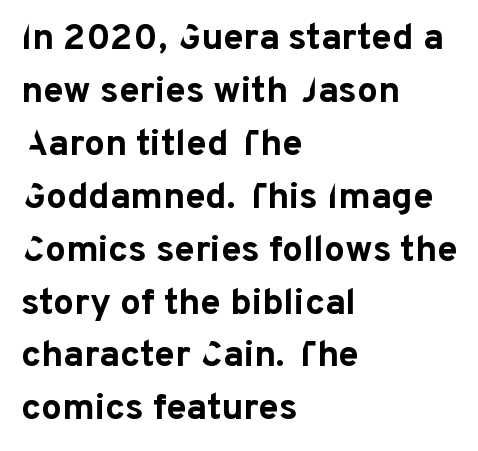
Q: Is the text bold? A: Yes.
Q: Is the text italic (slanted)? A: No, it is upright.
Q: Is the typeface a serif or a sans-serif typeface? A: Sans-serif.
Q: Is the text underlined? A: No.
Q: How is the paragraph aligned? A: Left-aligned.
Q: Is the spacing between letters normal or unusually wide? A: Normal.
Q: Is the spacing between lines tight, normal or loose? A: Normal.
Q: Width (condensed, normal, or wide)? A: Normal.
Q: Stroke contrast? A: Low.
Q: x-height? A: Medium.
Q: Monospaced? A: No.
